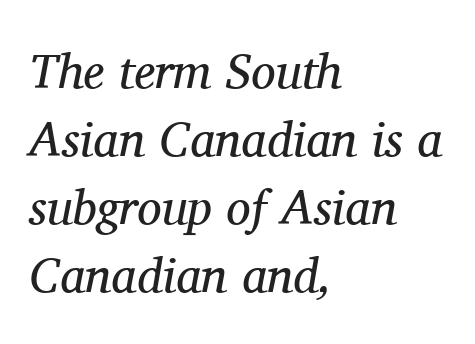
Stroke thickness stays within the range of a standard reading face or lighter. The axis of the letterforms is tilted away from vertical. Look at the bottom of the vertical strokes: they flare into serifs here. You could not count columns in this text — the font is proportionally spaced. A bare baseline throughout the passage.
